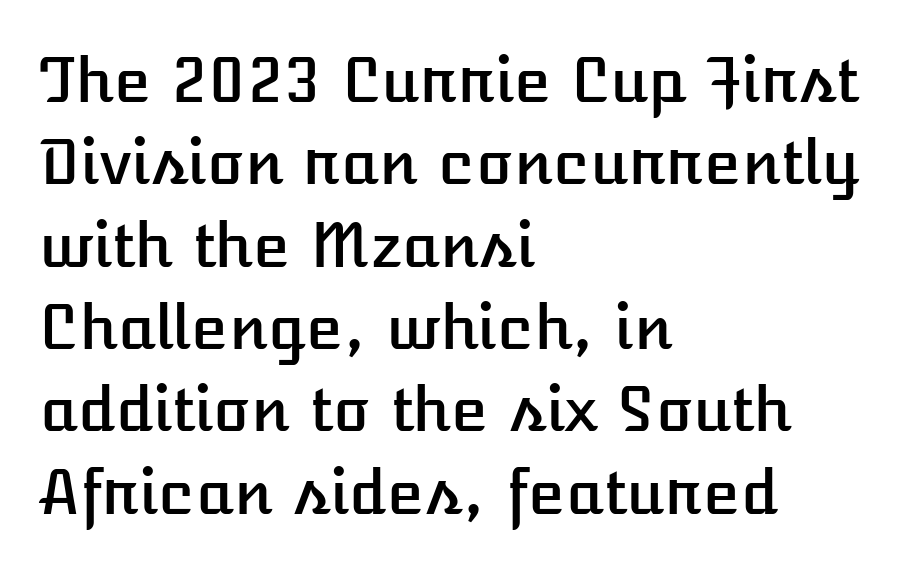
Q: Is the text italic (slanted)? A: No, it is upright.
Q: Is the text underlined? A: No.
Q: How is the paragraph aligned? A: Left-aligned.
Q: Is the spacing between letters normal or unusually wide? A: Normal.
Q: Is the spacing between lines tight, normal or loose? A: Normal.
Q: Width (condensed, normal, or wide)? A: Normal.
Q: Stroke contrast? A: Low.
Q: x-height? A: Medium.
Q: Monospaced? A: No.
